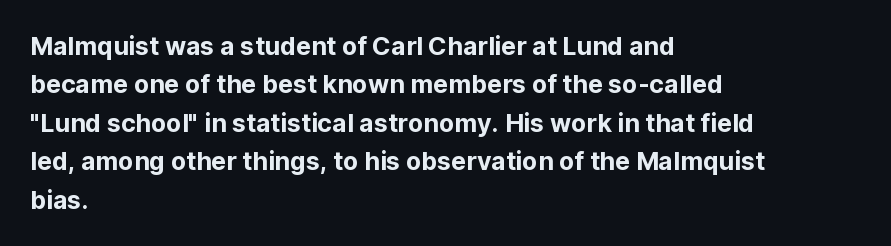
The image shows 25 px text type, upright; set left-aligned, normal line spacing (1.54x), normal letter spacing, not underlined.
